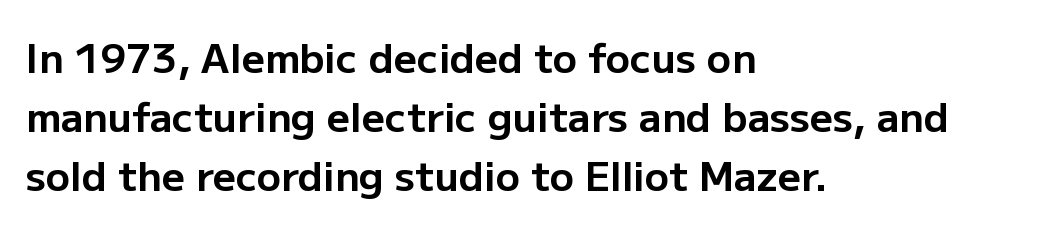
Spacing verdict: proportional, widths tailored to each character. Whoever set this chose a conventional vertical rhythm. Posture: vertical. Characters follow at the spacing the type designer built in. The space directly below the letters is spotless. If you drew a ruler down the left edge, every line would touch it.
